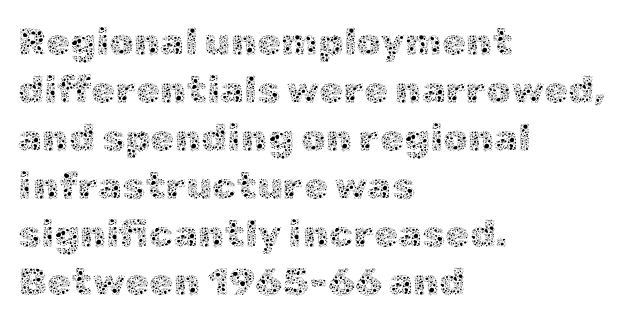
Caption: face not bold, strokes unweighted. Does extra space separate the letters? No, they use regular spacing. Looks like regular typesetting: each glyph gets only the width it needs. Words float on clear page, feet unadorned. Left-aligned paragraph, ragged on the right.
